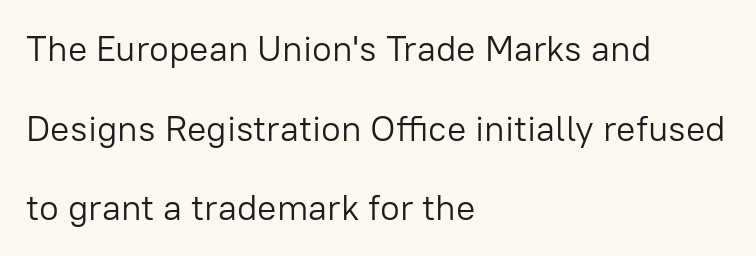
The image shows 36 px light sans-serif type, upright; set left-aligned, loose line spacing (2.21x), normal letter spacing, not underlined; low stroke contrast and a medium x-height.
